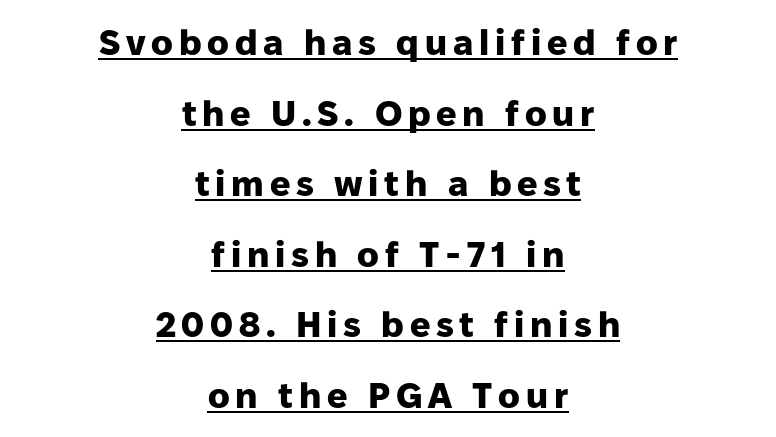
Q: Is the text bold? A: Yes.
Q: Is the text italic (slanted)? A: No, it is upright.
Q: Is the typeface a serif or a sans-serif typeface? A: Sans-serif.
Q: Is the text underlined? A: Yes.
Q: How is the paragraph aligned? A: Centered.
Q: Is the spacing between lines tight, normal or loose? A: Loose.
Q: Width (condensed, normal, or wide)? A: Normal.
Q: Stroke contrast? A: Low.
Q: x-height? A: Medium.
Q: Monospaced? A: No.
